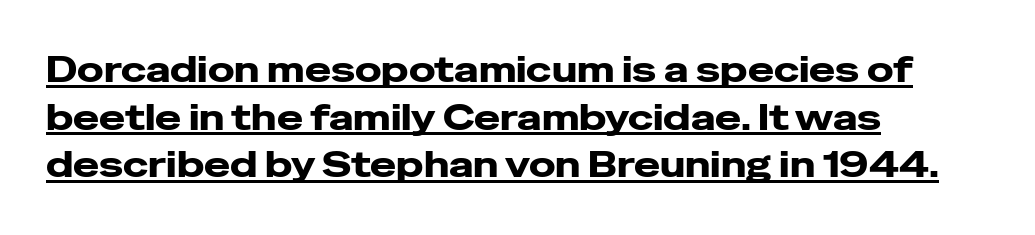
{"serif": "no", "italic": "no", "bold": "yes", "weight": "heavy", "width": "wide", "stroke_contrast": "low", "x_height": "medium", "monospaced": "no", "underline": "yes", "align": "left", "line_spacing": "normal", "line_spacing_ratio": 1.36, "letter_spacing": "normal", "letter_spacing_em": 0.0, "glyph_px": 35}
